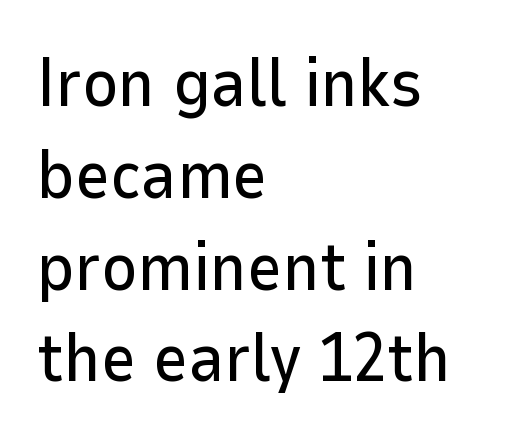
The image shows 68 px sans-serif type, upright; set left-aligned, normal line spacing (1.35x), normal letter spacing, not underlined; low stroke contrast and a medium x-height.
